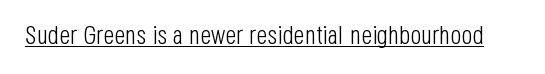
Q: Is the text bold? A: No.
Q: Is the text italic (slanted)? A: No, it is upright.
Q: Is the text underlined? A: Yes.
Q: Is the spacing between letters normal or unusually wide? A: Normal.
